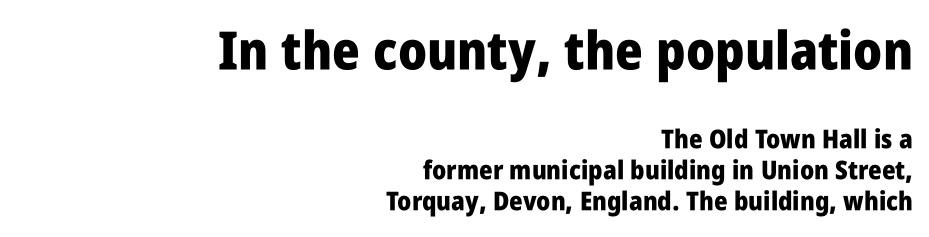
The image shows 53 px heavy, condensed sans-serif type, upright; set right-aligned, line spacing 1.2x, normal letter spacing, not underlined; the first (top) block is 2.04x larger; low stroke contrast and a large x-height.
